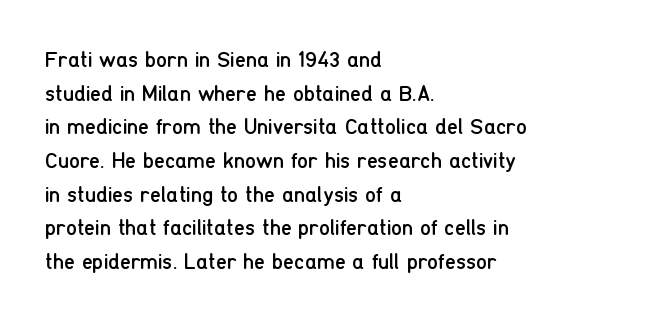
{"italic": "no", "bold": "no", "underline": "no", "align": "left", "line_spacing": "normal", "line_spacing_ratio": 1.53, "letter_spacing": "normal", "letter_spacing_em": 0.0, "glyph_px": 22}
